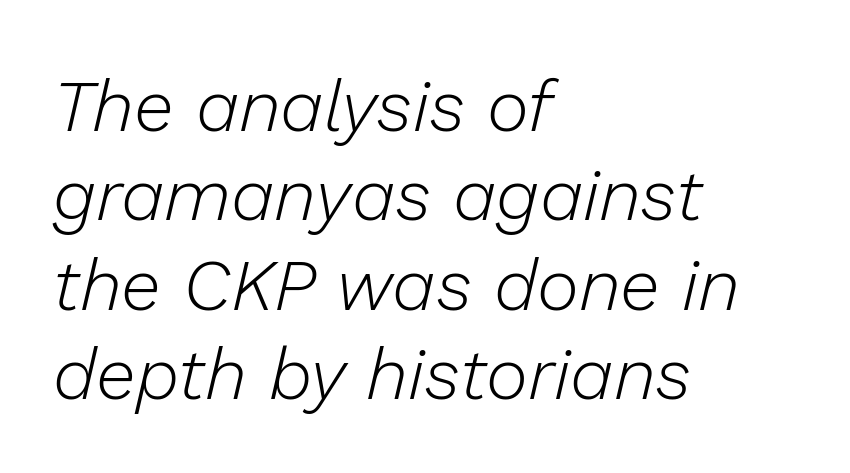
Q: Is the text bold? A: No.
Q: Is the text italic (slanted)? A: Yes, it leans right by about 13 degrees.
Q: Is the text underlined? A: No.
Q: How is the paragraph aligned? A: Left-aligned.
Q: Is the spacing between letters normal or unusually wide? A: Normal.
Q: Width (condensed, normal, or wide)? A: Normal.
Q: Stroke contrast? A: Low.
Q: x-height? A: Medium.
Q: Monospaced? A: No.
